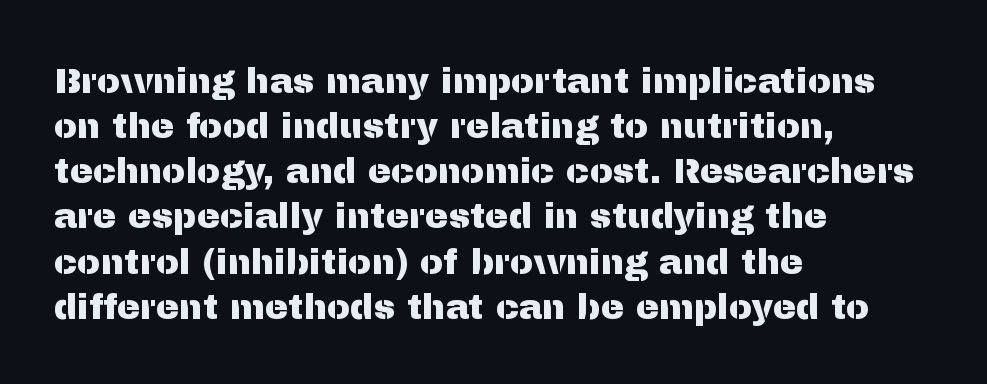
The image shows 35 px sans-serif type, upright; set left-aligned, normal line spacing (1.29x), normal letter spacing, not underlined; medium stroke contrast and a medium x-height.
